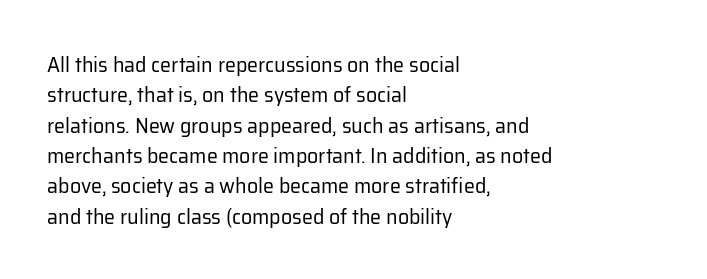
A quiet, ordinary-to-light weight characterises the typeface. The text block is weighted toward the left margin, trailing off unevenly rightward. This rendering leaves character spacing at its baseline value. Characters remain perfectly vertical along every line. The strip under each line holds only bare page.
